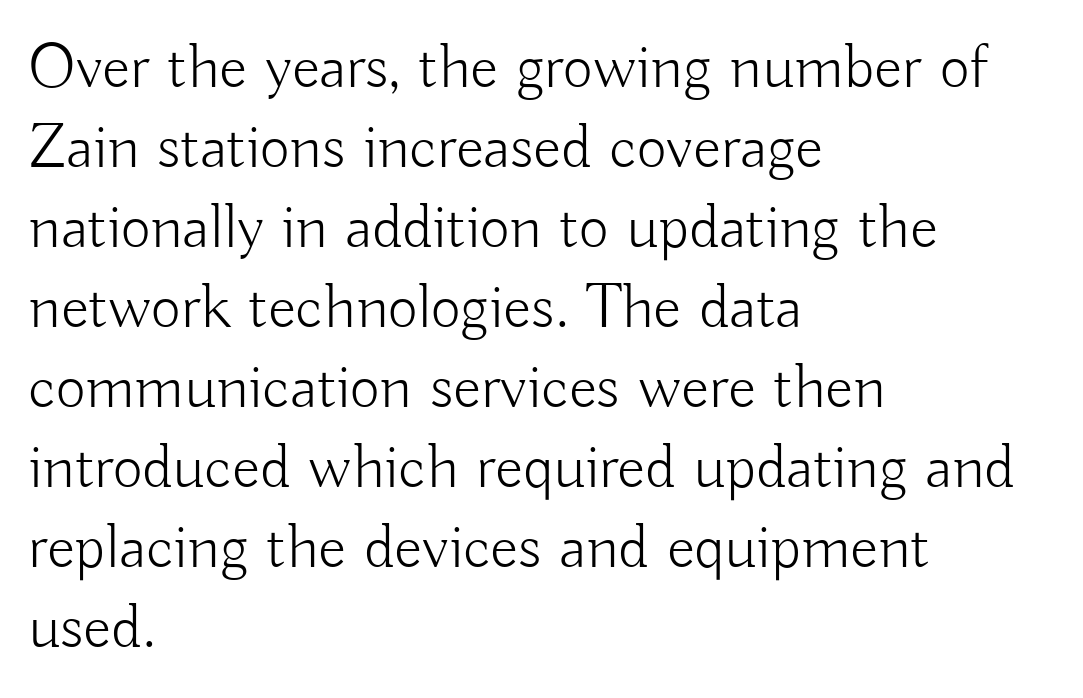
The space directly below the letters is spotless. Nobody touched the tracking dial on this one. Notice how the stems are strictly vertical — no italics here. Caption: face not bold, strokes unweighted. Each letter's strokes conclude bluntly, with no projecting serifs.
